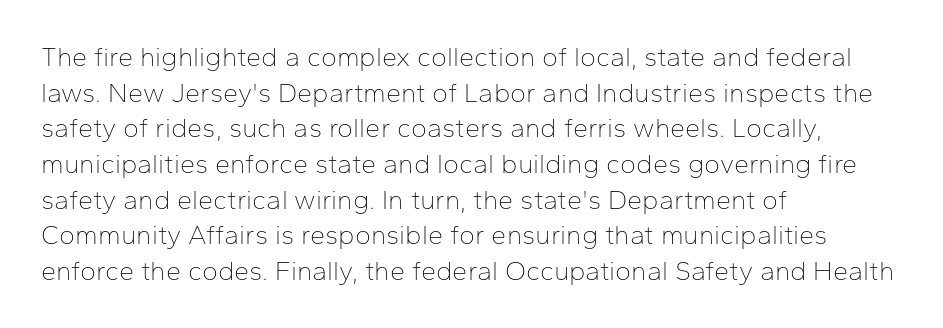
The image shows 27 px text type, upright; set left-aligned, normal line spacing (1.32x), normal letter spacing, not underlined.
